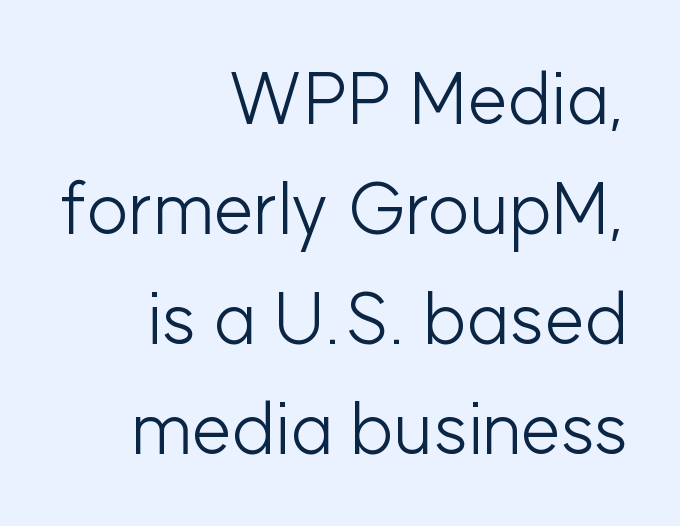
The image shows 72 px light sans-serif type, upright; set right-aligned, normal line spacing (1.53x), normal letter spacing, not underlined; low stroke contrast and a medium x-height.
